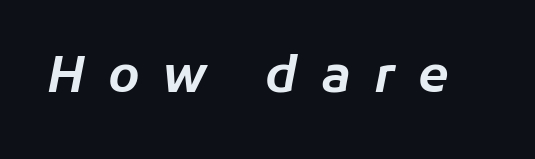
Q: Is the text italic (slanted)? A: Yes, it leans right by about 11 degrees.
Q: Is the text underlined? A: No.
Q: Is the spacing between letters normal or unusually wide? A: Unusually wide.
Q: Width (condensed, normal, or wide)? A: Normal.
Q: Stroke contrast? A: Low.
Q: x-height? A: Medium.
Q: Monospaced? A: No.
